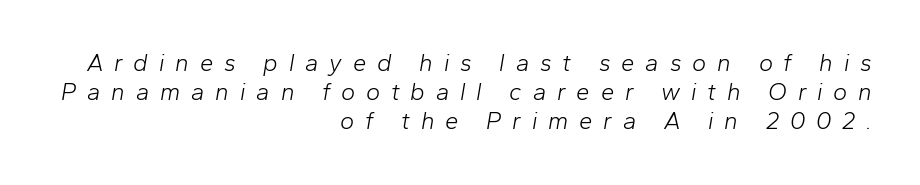
{"italic": "yes", "lean": "right", "slant_degrees": 10, "bold": "no", "underline": "no", "align": "right", "line_spacing_ratio": 1.21, "letter_spacing": "wide", "letter_spacing_em": 0.45, "glyph_px": 24}
